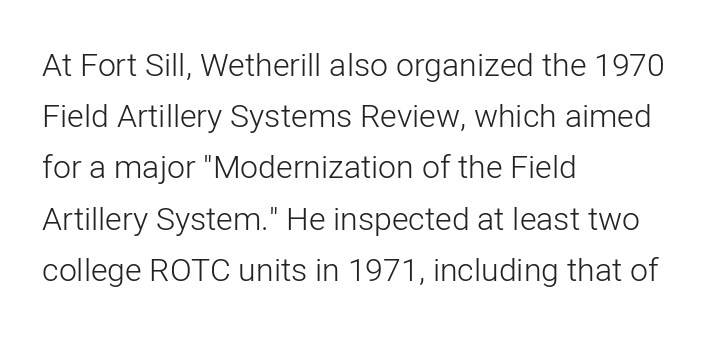
The image shows 32 px light sans-serif type, upright; set left-aligned, normal line spacing (1.6x), normal letter spacing, not underlined; low stroke contrast and a medium x-height.
